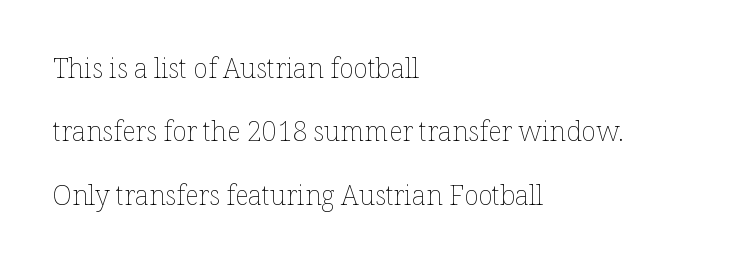
{"italic": "no", "bold": "no", "underline": "no", "align": "left", "line_spacing": "loose", "line_spacing_ratio": 2.35, "letter_spacing": "normal", "letter_spacing_em": 0.0, "glyph_px": 27}
